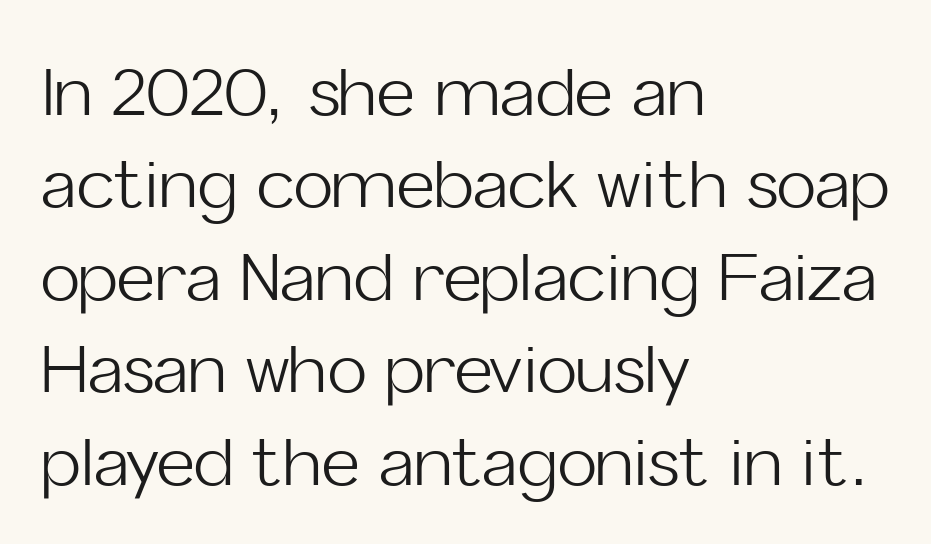
Regular leading. Visually the block forms a straight wall on the left and a jagged coastline on the right. Look at the bottom of the vertical strokes: they stop flat, with no serifs. The face used here is proportionally spaced, like ordinary book or web type. Ink coverage per letter is moderate at most.
